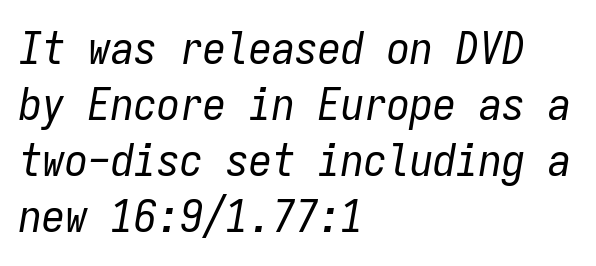
The image shows 46 px regular-weight, condensed type, italic (leaning right), monospaced; set left-aligned, line spacing 1.22x, normal letter spacing, not underlined; low stroke contrast and a medium x-height.
